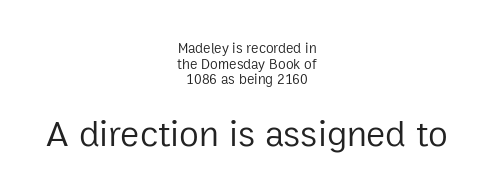
Q: Is the text bold? A: No.
Q: Is the text italic (slanted)? A: No, it is upright.
Q: Is the typeface a serif or a sans-serif typeface? A: Sans-serif.
Q: Is the text underlined? A: No.
Q: How is the paragraph aligned? A: Centered.
Q: Is the spacing between letters normal or unusually wide? A: Normal.
Q: Is the spacing between lines tight, normal or loose? A: Tight.
Q: Which block of text is set in a larger size, the first (top) or the second (bottom)? A: The second (bottom) one.
Q: Width (condensed, normal, or wide)? A: Normal.
Q: Stroke contrast? A: Low.
Q: x-height? A: Medium.
Q: Monospaced? A: No.
